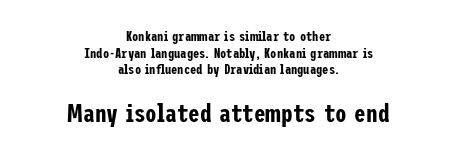
Casual observation: everything's sitting right in the middle. Ascenders rise straight up at ninety degrees. Observe the ordinary spacing: letters are neighbours, not strangers. Only glyphs here, with clear space below each row. The lower block of text is set noticeably larger than the block above it.
